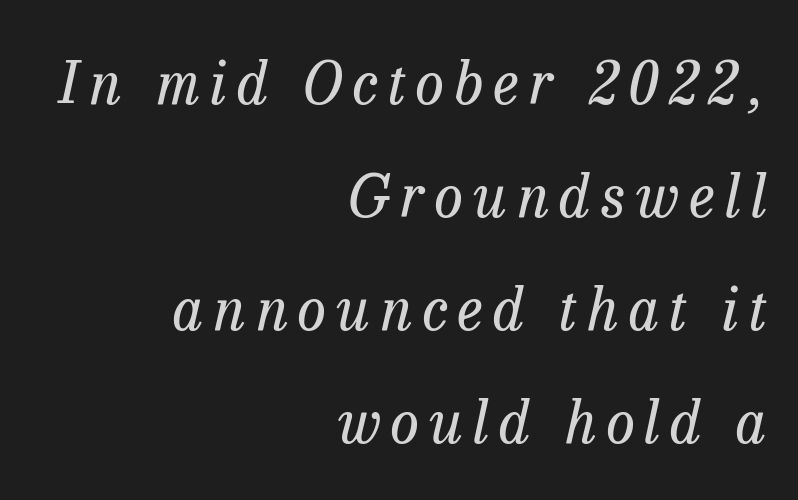
Q: Is the text bold? A: No.
Q: Is the text italic (slanted)? A: Yes, it leans right by about 13 degrees.
Q: Is the typeface a serif or a sans-serif typeface? A: Serif.
Q: Is the text underlined? A: No.
Q: How is the paragraph aligned? A: Right-aligned.
Q: Is the spacing between lines tight, normal or loose? A: Loose.
Q: Width (condensed, normal, or wide)? A: Normal.
Q: Stroke contrast? A: Low.
Q: x-height? A: Medium.
Q: Monospaced? A: No.
